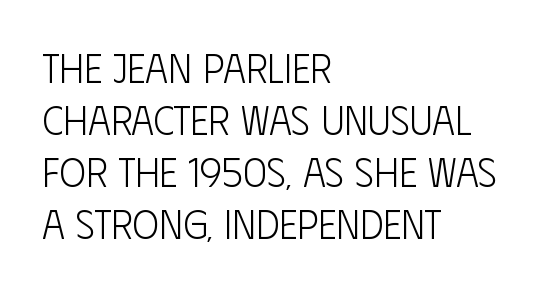
The passage shown is not underscored anywhere. Typographically, this falls in the sans-serif category. Rendered with straight, roman letterforms. Is the block centered? No — it sits flush against the left margin. Do the characters align in a grid? No, the font is proportional. This sample uses plain, unmodified letter spacing.
